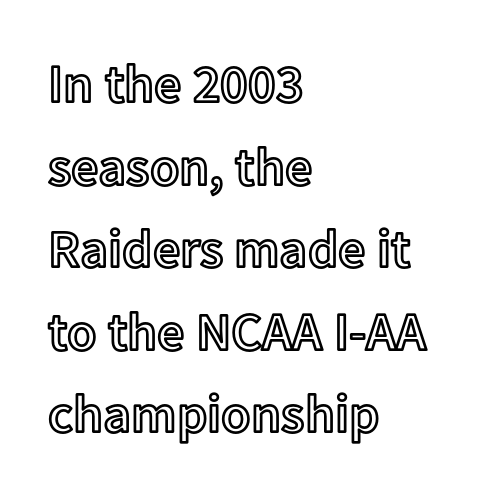
Q: Is the text italic (slanted)? A: No, it is upright.
Q: Is the text underlined? A: No.
Q: How is the paragraph aligned? A: Left-aligned.
Q: Is the spacing between letters normal or unusually wide? A: Normal.
Q: Is the spacing between lines tight, normal or loose? A: Normal.
Q: Width (condensed, normal, or wide)? A: Normal.
Q: x-height? A: Medium.
Q: Monospaced? A: No.
